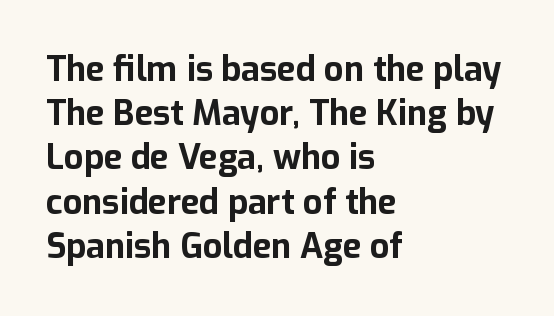
The image shows 34 px bold sans-serif type, upright; set left-aligned, normal line spacing (1.3x), normal letter spacing, not underlined; low stroke contrast and a medium x-height.
